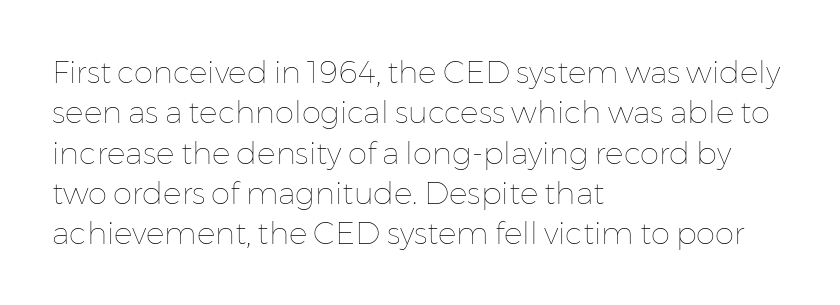
{"italic": "no", "bold": "no", "weight": "thin", "width": "normal", "stroke_contrast": "low", "x_height": "medium", "monospaced": "no", "underline": "no", "align": "left", "line_spacing": "normal", "line_spacing_ratio": 1.3, "letter_spacing": "normal", "letter_spacing_em": 0.0, "glyph_px": 31}
